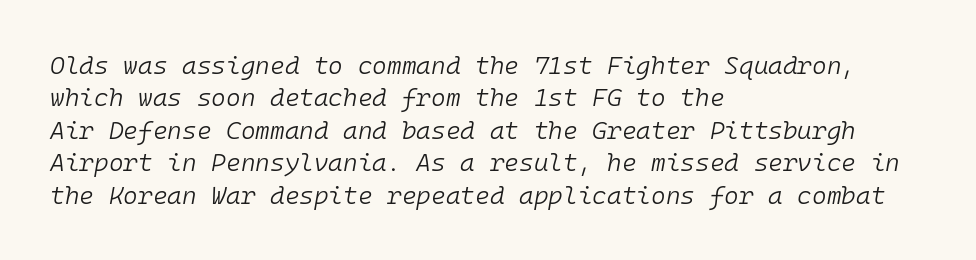
The image shows 25 px text type, italic (leaning right); set left-aligned, normal line spacing (1.3x), normal letter spacing, not underlined.
